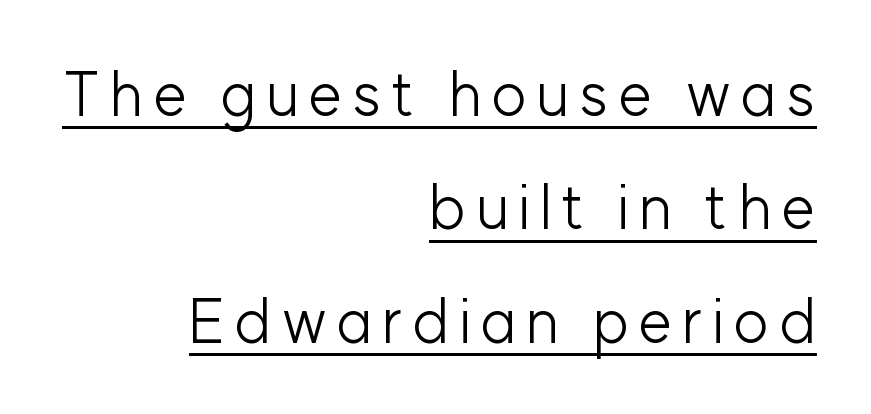
Q: Is the text bold? A: No.
Q: Is the text italic (slanted)? A: No, it is upright.
Q: Is the typeface a serif or a sans-serif typeface? A: Sans-serif.
Q: Is the text underlined? A: Yes.
Q: How is the paragraph aligned? A: Right-aligned.
Q: Width (condensed, normal, or wide)? A: Normal.
Q: Stroke contrast? A: Low.
Q: x-height? A: Medium.
Q: Monospaced? A: No.
